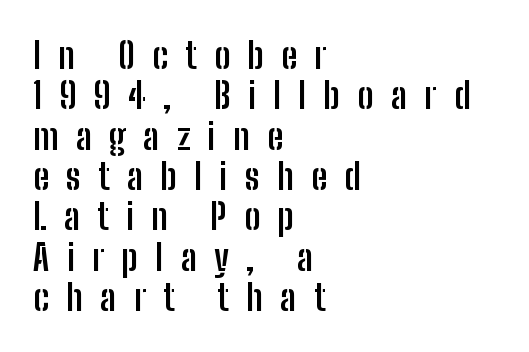
Q: Is the text bold? A: Yes.
Q: Is the text italic (slanted)? A: No, it is upright.
Q: Is the typeface a serif or a sans-serif typeface? A: Sans-serif.
Q: Is the text underlined? A: No.
Q: How is the paragraph aligned? A: Left-aligned.
Q: Is the spacing between letters normal or unusually wide? A: Unusually wide.
Q: Is the spacing between lines tight, normal or loose? A: Tight.
Q: Width (condensed, normal, or wide)? A: Condensed.
Q: Stroke contrast? A: Low.
Q: x-height? A: Medium.
Q: Monospaced? A: No.
